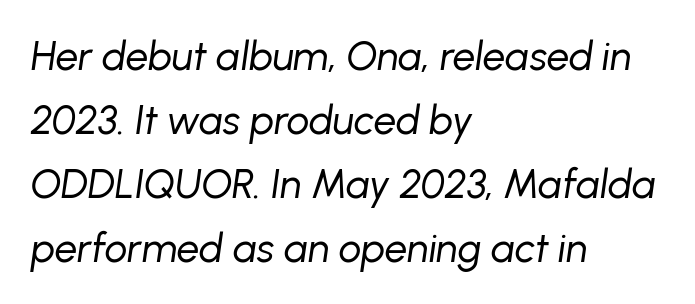
{"italic": "yes", "lean": "right", "slant_degrees": 8, "bold": "no", "weight": "regular", "width": "normal", "stroke_contrast": "low", "x_height": "medium", "monospaced": "no", "underline": "no", "align": "left", "line_spacing": "normal", "line_spacing_ratio": 1.6, "letter_spacing": "normal", "letter_spacing_em": 0.0, "glyph_px": 40}
